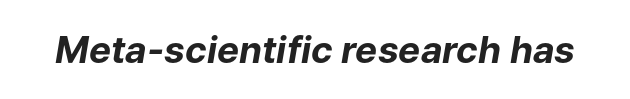
Is this a fixed-width face? No — the glyphs have proportional, varying widths. Observe the ordinary spacing: letters are neighbours, not strangers. The letters are bold, with thick, heavy strokes. The zone under the glyphs is completely vacant. Style check: oblique.
